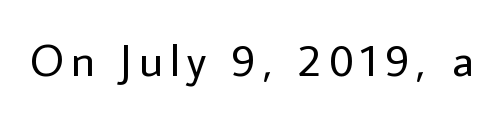
Spacing verdict: proportional, widths tailored to each character. The font is comparable to plain body text, perhaps lighter. No italicization has been applied; the sample stays upright. Are there feet on the stems? There aren't — it's a sans.
